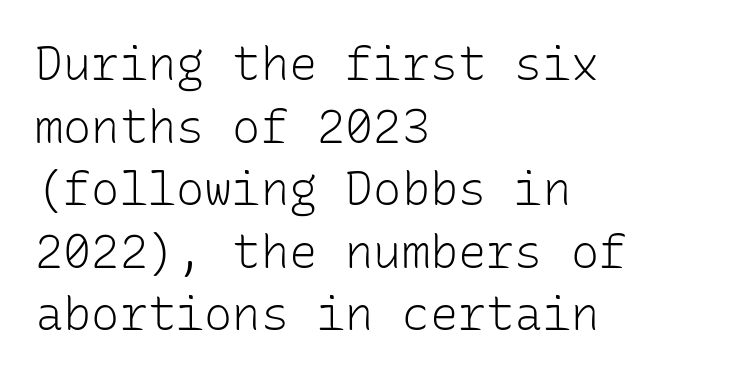
Q: Is the text bold? A: No.
Q: Is the text italic (slanted)? A: No, it is upright.
Q: Is the typeface a serif or a sans-serif typeface? A: Sans-serif.
Q: Is the text underlined? A: No.
Q: How is the paragraph aligned? A: Left-aligned.
Q: Is the spacing between letters normal or unusually wide? A: Normal.
Q: Is the spacing between lines tight, normal or loose? A: Normal.
Q: Width (condensed, normal, or wide)? A: Normal.
Q: Stroke contrast? A: Low.
Q: x-height? A: Medium.
Q: Monospaced? A: Yes.
